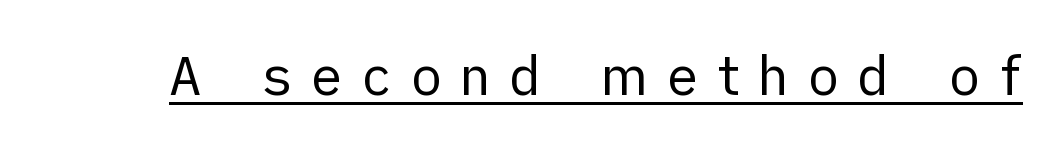
Q: Is the text bold? A: No.
Q: Is the text italic (slanted)? A: No, it is upright.
Q: Is the typeface a serif or a sans-serif typeface? A: Sans-serif.
Q: Is the text underlined? A: Yes.
Q: Is the spacing between letters normal or unusually wide? A: Unusually wide.
Q: Width (condensed, normal, or wide)? A: Normal.
Q: Stroke contrast? A: Low.
Q: x-height? A: Medium.
Q: Monospaced? A: No.
